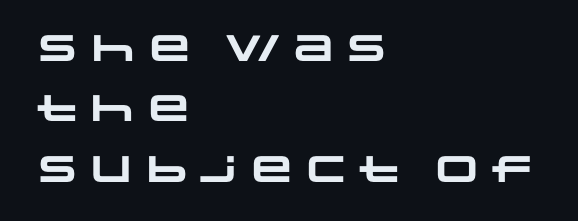
Here the glyphs are tracked normally, forming tight word shapes. Rows of type keep a routine distance in the vertical direction. Emphasis by weight is at full strength: bold. Anything drawn beneath the words? Only blank space.
